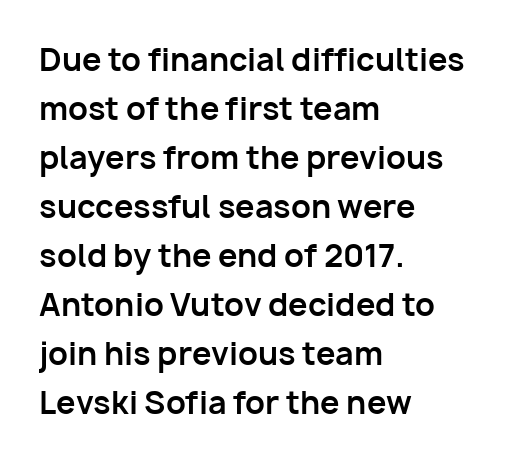
{"serif": "no", "italic": "no", "bold": "yes", "weight": "bold", "width": "normal", "stroke_contrast": "low", "x_height": "medium", "monospaced": "no", "underline": "no", "align": "left", "line_spacing": "normal", "line_spacing_ratio": 1.58, "letter_spacing": "normal", "letter_spacing_em": 0.0, "glyph_px": 31}
